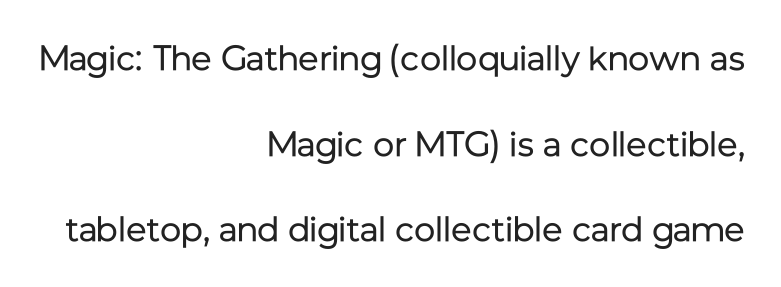
The image shows 35 px regular-weight sans-serif type, upright; set right-aligned, loose line spacing (2.45x), normal letter spacing, not underlined; low stroke contrast and a medium x-height.
